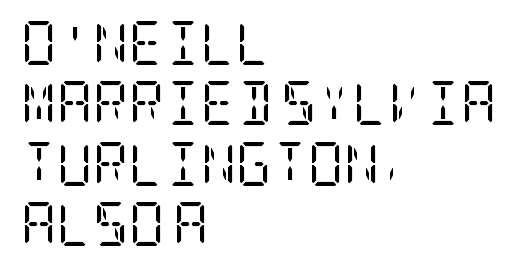
{"serif": "yes", "italic": "no", "bold": "no", "weight": "regular", "width": "condensed", "stroke_contrast": "low", "x_height": "large", "underline": "no", "align": "left", "line_spacing": "normal", "line_spacing_ratio": 1.37, "letter_spacing": "normal", "letter_spacing_em": 0.0, "glyph_px": 44}
